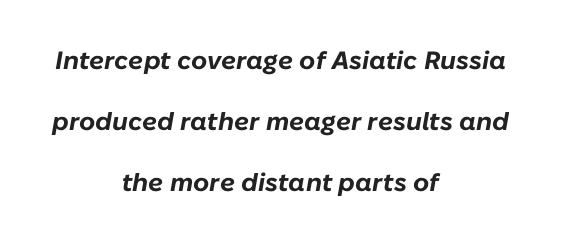
{"italic": "yes", "lean": "right", "slant_degrees": 10, "bold": "yes", "underline": "no", "align": "center", "line_spacing": "loose", "line_spacing_ratio": 2.45, "letter_spacing": "normal", "letter_spacing_em": 0.0, "glyph_px": 25}
